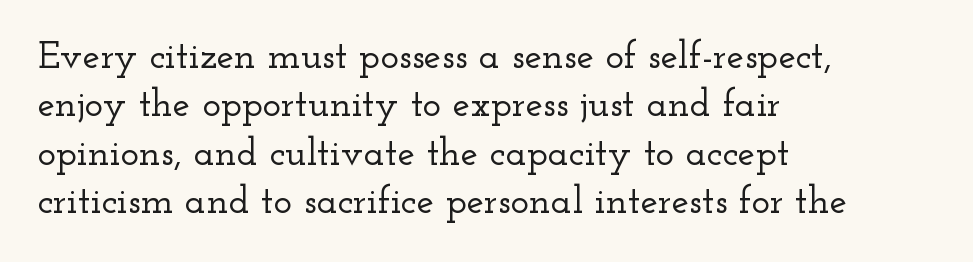
Teacher's note: observe the even left margin — that is flush-left alignment. Students, note that the glyphs here touch the page at normal intervals. Descenders are the only things crossing below the line. Is there any slant? The stems are plumb. The passage shown is typeset with a serif family.
